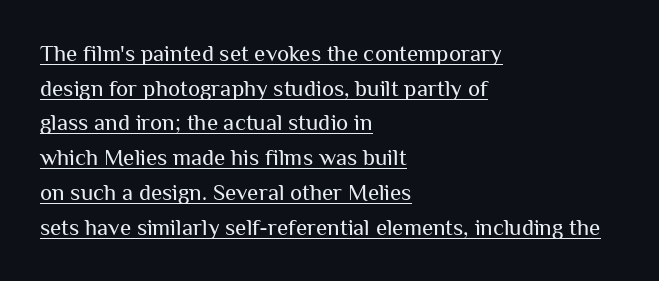
{"italic": "no", "bold": "no", "underline": "yes", "align": "left", "line_spacing": "normal", "line_spacing_ratio": 1.51, "letter_spacing": "normal", "letter_spacing_em": 0.0, "glyph_px": 23}
